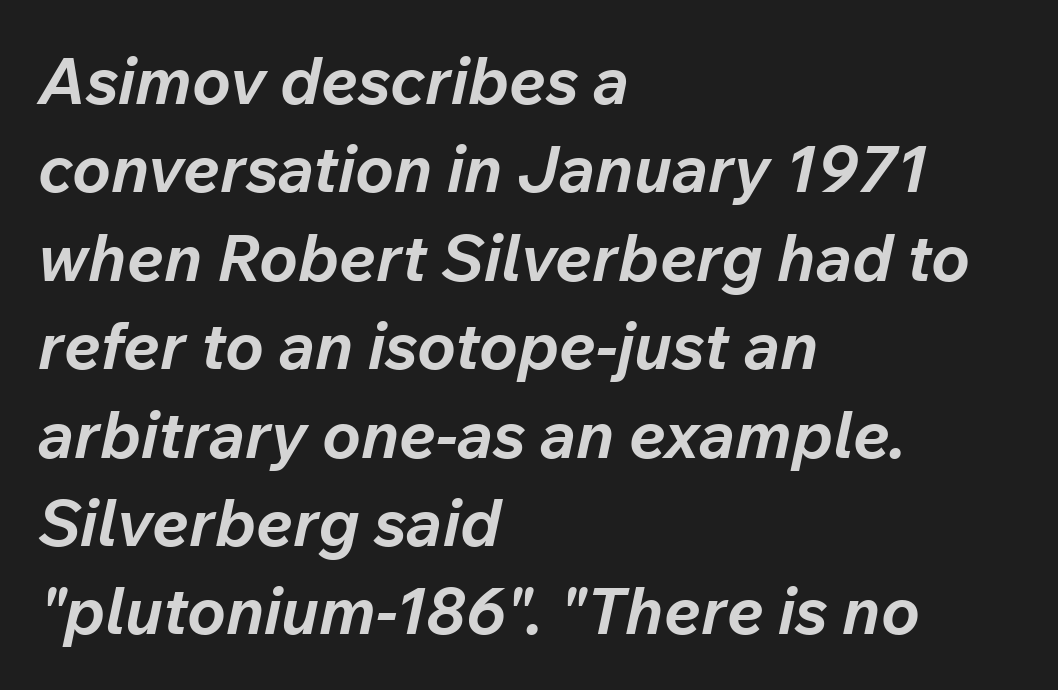
Weight: bold. The passage shown leans; its letterforms are oblique. Spacing verdict: proportional, widths tailored to each character. Letters rest on an invisible, unmarked baseline.
